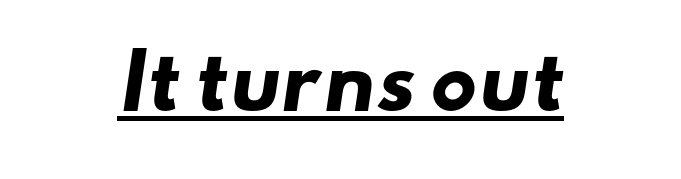
The image shows 74 px heavy, wide sans-serif type; set centered, normal letter spacing, underlined; low stroke contrast and a small x-height.
